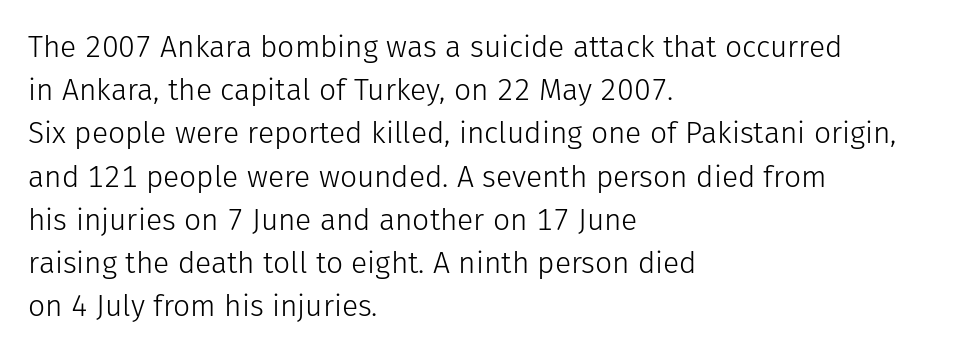
The space beneath each line is pristine and unruled. The lines in this sample share a left origin and differ only in where they stop. The letters stand upright; this is a roman face. Is there much room between lines? A standard amount, neither cramped nor airy. Observe the ordinary spacing: letters are neighbours, not strangers. These lines are composed in type without serifs.
